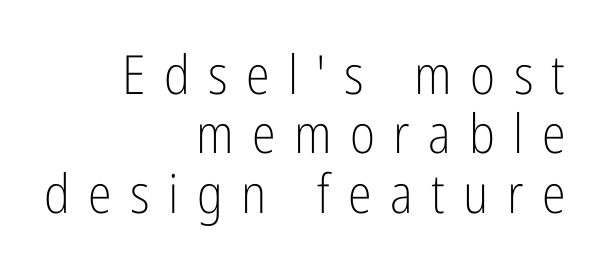
The image shows 54 px light, condensed sans-serif type, upright; set right-aligned, tight line spacing (1.1x), unusually wide letter spacing (+0.34 em), not underlined; low stroke contrast and a medium x-height.
